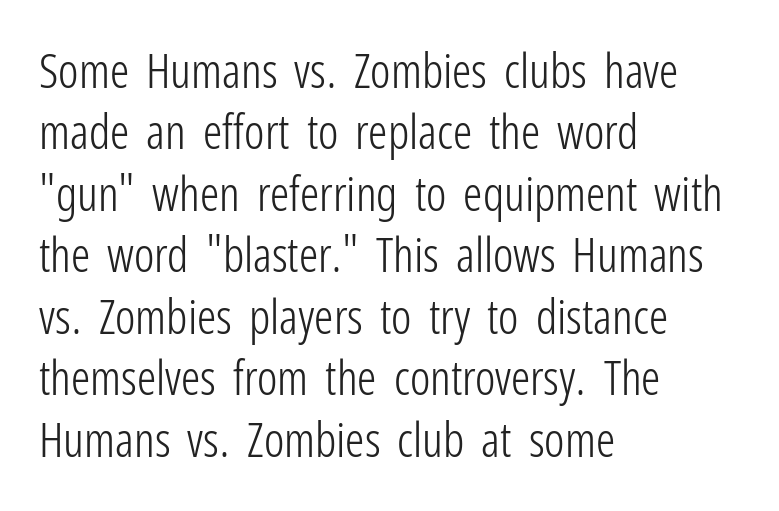
The image shows 48 px light, condensed sans-serif type, upright; set left-aligned, normal line spacing (1.28x), normal letter spacing, not underlined; low stroke contrast and a medium x-height.
